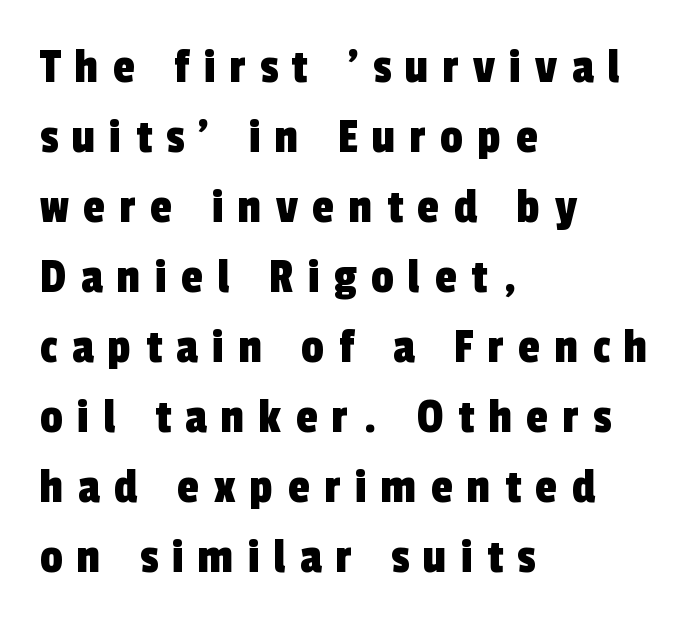
Q: Is the typeface a serif or a sans-serif typeface? A: Sans-serif.
Q: Is the text underlined? A: No.
Q: How is the paragraph aligned? A: Left-aligned.
Q: Is the spacing between letters normal or unusually wide? A: Unusually wide.
Q: Is the spacing between lines tight, normal or loose? A: Normal.
Q: Width (condensed, normal, or wide)? A: Condensed.
Q: x-height? A: Medium.
Q: Monospaced? A: No.
